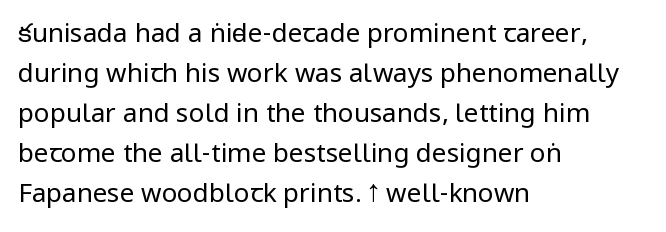
Descender tails drop into unmarked territory. Stroke mass is kept to a normal reading level or below. Default kerning and tracking; the words read as compact shapes. Teacher's note: observe the even left margin — that is flush-left alignment.
